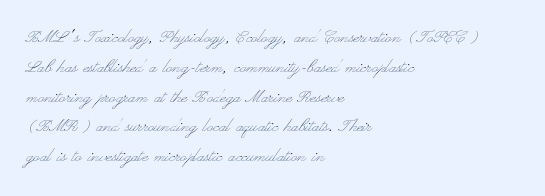
{"bold": "no", "underline": "no", "align": "left", "line_spacing": "normal", "line_spacing_ratio": 1.42, "letter_spacing": "normal", "letter_spacing_em": 0.0, "glyph_px": 21}
